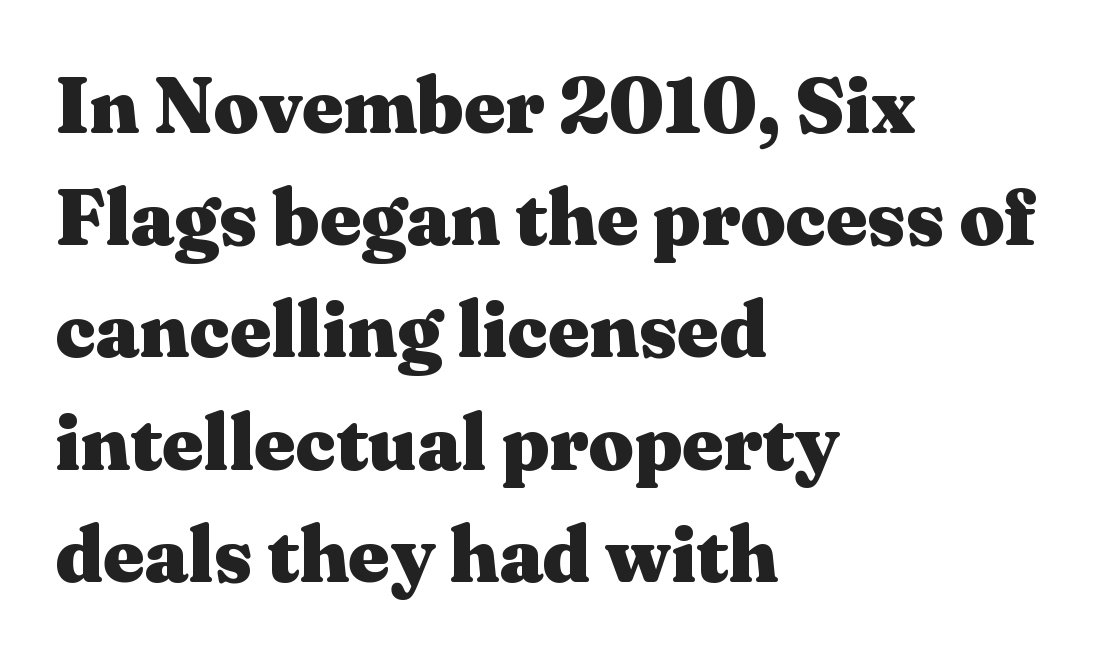
{"serif": "yes", "italic": "no", "bold": "yes", "weight": "heavy", "width": "wide", "stroke_contrast": "medium", "x_height": "medium", "monospaced": "no", "underline": "no", "align": "left", "line_spacing": "normal", "line_spacing_ratio": 1.42, "letter_spacing": "normal", "letter_spacing_em": 0.0, "glyph_px": 79}
